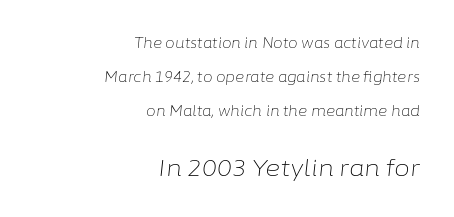
Q: Is the text bold? A: No.
Q: Is the text italic (slanted)? A: Yes, it leans right by about 6 degrees.
Q: Is the text underlined? A: No.
Q: How is the paragraph aligned? A: Right-aligned.
Q: Is the spacing between letters normal or unusually wide? A: Normal.
Q: Is the spacing between lines tight, normal or loose? A: Loose.
Q: Which block of text is set in a larger size, the first (top) or the second (bottom)? A: The second (bottom) one.
